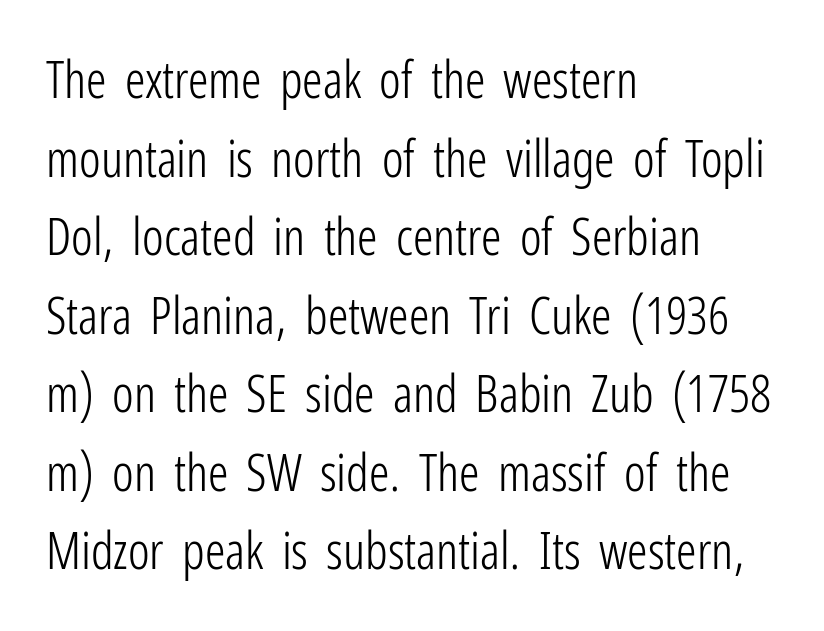
{"serif": "no", "italic": "no", "bold": "no", "weight": "light", "width": "condensed", "stroke_contrast": "low", "x_height": "medium", "monospaced": "no", "underline": "no", "align": "left", "line_spacing": "normal", "line_spacing_ratio": 1.54, "letter_spacing": "normal", "letter_spacing_em": 0.0, "glyph_px": 51}
